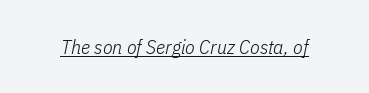
{"italic": "yes", "lean": "right", "slant_degrees": 11, "bold": "no", "underline": "yes", "letter_spacing": "normal", "letter_spacing_em": 0.0, "glyph_px": 20}
